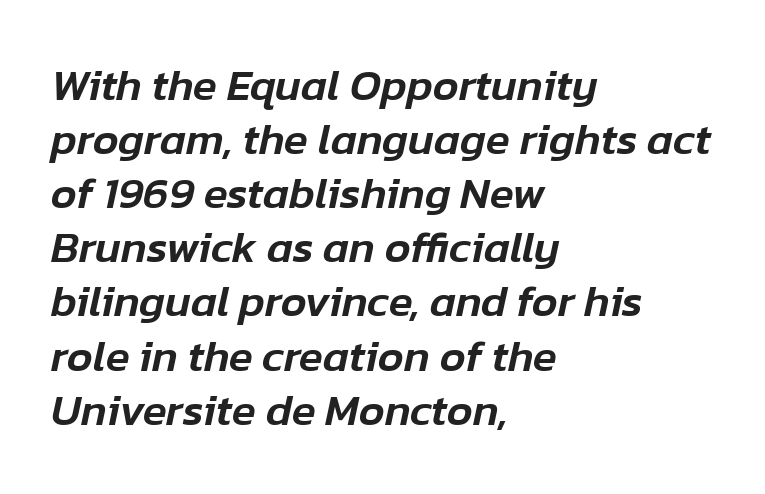
Q: Is the text italic (slanted)? A: Yes, it leans right by about 12 degrees.
Q: Is the text underlined? A: No.
Q: How is the paragraph aligned? A: Left-aligned.
Q: Is the spacing between letters normal or unusually wide? A: Normal.
Q: Width (condensed, normal, or wide)? A: Normal.
Q: Stroke contrast? A: Low.
Q: x-height? A: Medium.
Q: Monospaced? A: No.
